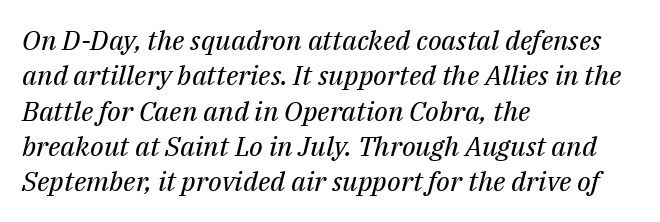
These glyphs show unthickened strokes, regular width or finer. A clean baseline with only descenders dipping below it. These lines sit exactly where default settings would place them. Here the glyphs are tracked normally, forming tight word shapes.
